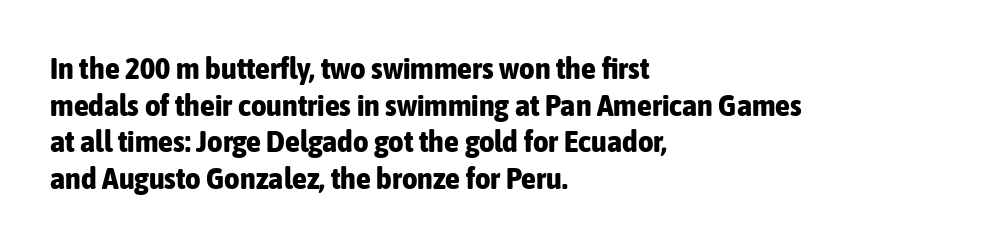
Rendered with straight, roman letterforms. Serif or sans? Sans — the stroke terminals are bare. You could not count columns in this text — the font is proportionally spaced. Glyph-to-glyph distance matches everyday printed text.
